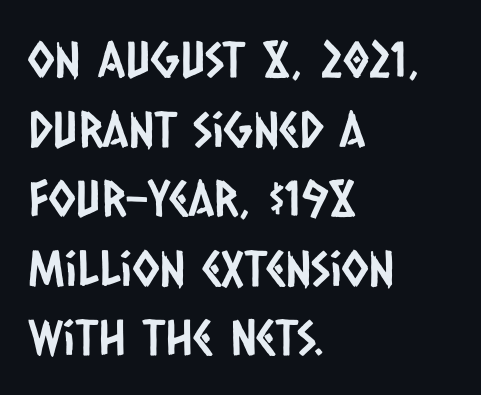
{"serif": "no", "width": "condensed", "stroke_contrast": "low", "x_height": "large", "monospaced": "no", "underline": "no", "align": "left", "line_spacing": "normal", "line_spacing_ratio": 1.42, "letter_spacing": "normal", "letter_spacing_em": 0.0, "glyph_px": 49}
